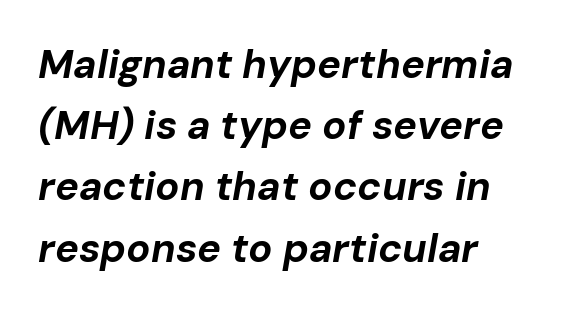
Q: Is the text bold? A: Yes.
Q: Is the text italic (slanted)? A: Yes, it leans right by about 10 degrees.
Q: Is the text underlined? A: No.
Q: Is the spacing between letters normal or unusually wide? A: Normal.
Q: Is the spacing between lines tight, normal or loose? A: Normal.
Q: Width (condensed, normal, or wide)? A: Normal.
Q: Stroke contrast? A: Low.
Q: x-height? A: Medium.
Q: Monospaced? A: No.
